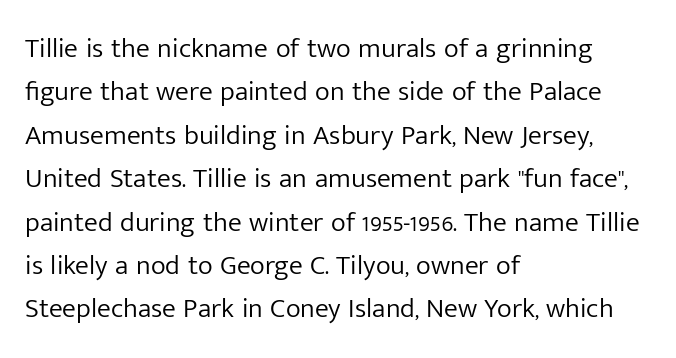
Q: Is the text bold? A: No.
Q: Is the text italic (slanted)? A: No, it is upright.
Q: Is the typeface a serif or a sans-serif typeface? A: Sans-serif.
Q: Is the text underlined? A: No.
Q: How is the paragraph aligned? A: Left-aligned.
Q: Is the spacing between letters normal or unusually wide? A: Normal.
Q: Is the spacing between lines tight, normal or loose? A: Normal.
Q: Width (condensed, normal, or wide)? A: Normal.
Q: Stroke contrast? A: Low.
Q: x-height? A: Medium.
Q: Monospaced? A: No.
